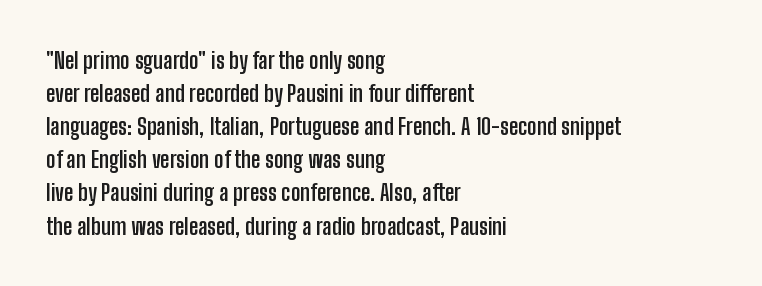
The image shows 23 px bold type, upright; set left-aligned, normal line spacing (1.44x), normal letter spacing, not underlined.
